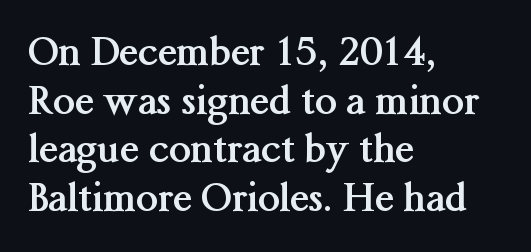
The image shows 39 px semibold serif type, upright; set left-aligned, normal line spacing (1.25x), normal letter spacing, not underlined; medium stroke contrast and a medium x-height.
